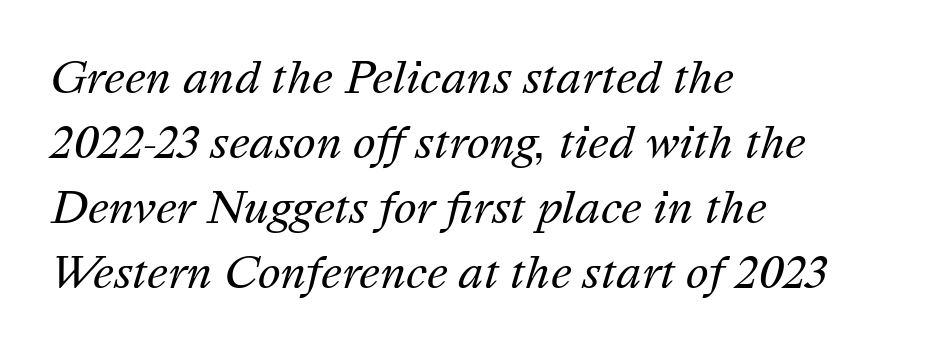
Students, note that the glyphs here touch the page at normal intervals. Unbolded letterforms with no extra heft. It's the slanting kind of type. Quick note: underline off.
